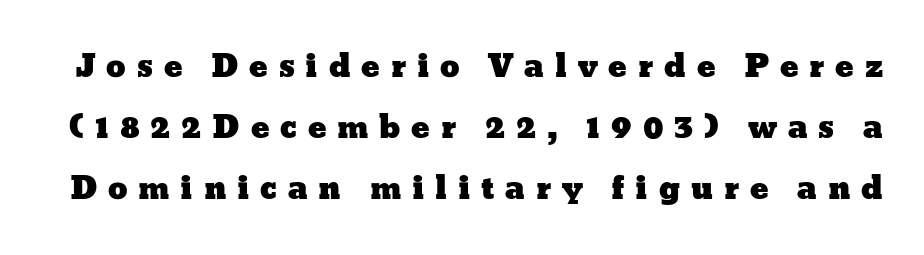
{"italic": "no", "width": "wide", "stroke_contrast": "low", "x_height": "medium", "monospaced": "no", "underline": "no", "line_spacing": "loose", "line_spacing_ratio": 1.97, "letter_spacing": "wide", "letter_spacing_em": 0.35, "glyph_px": 31}
